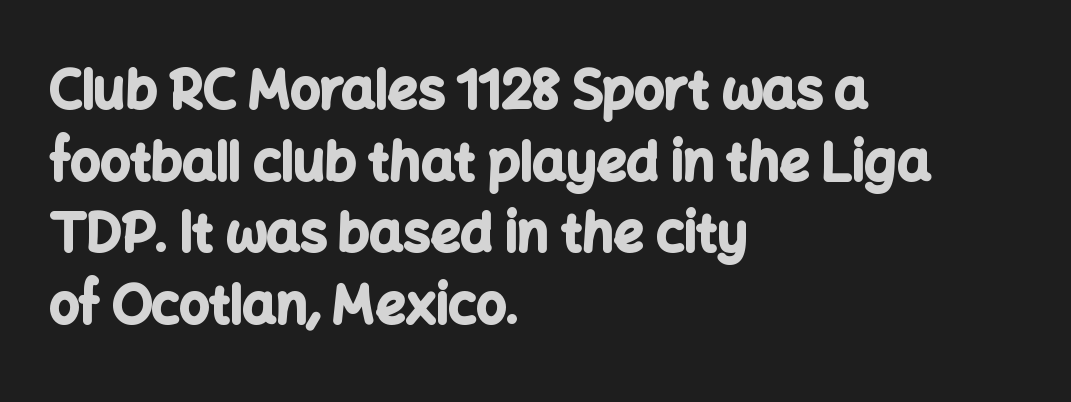
What's the leading like? Ordinary, nothing unusual. Posture: vertical. The rendering uses natural spacing where letterforms have individual widths. Does the weight exceed regular? Yes, all the way to bold. Is this a sans? Yes — the strokes have no serifs.
